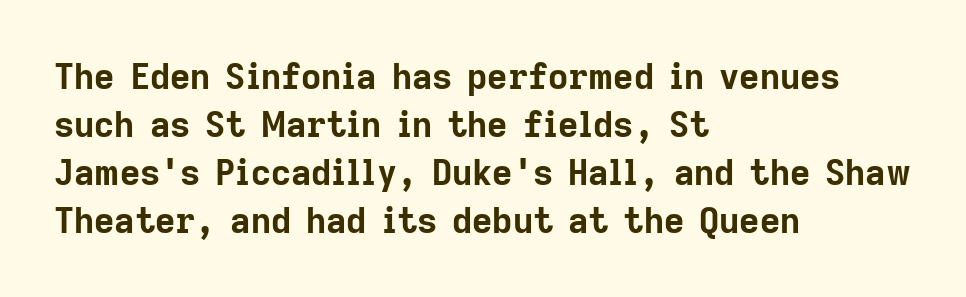
Is the block centered? No — it sits flush against the left margin. Is the type bold? Yes — the strokes are clearly thick and heavy. You can tell from the bare stems that sans-serif type was used. This sample has the flowing, uneven cadence of proportional lettering. The designer left line spacing at the default. Descenders hang freely into open space.
